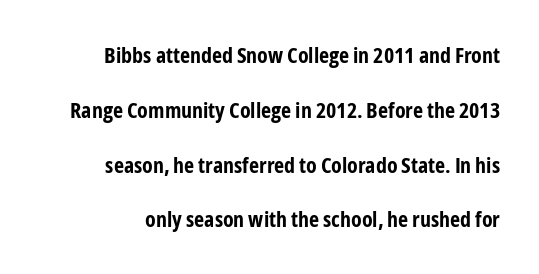
The image shows 22 px bold type, upright; set loose line spacing (2.49x), normal letter spacing, not underlined.
